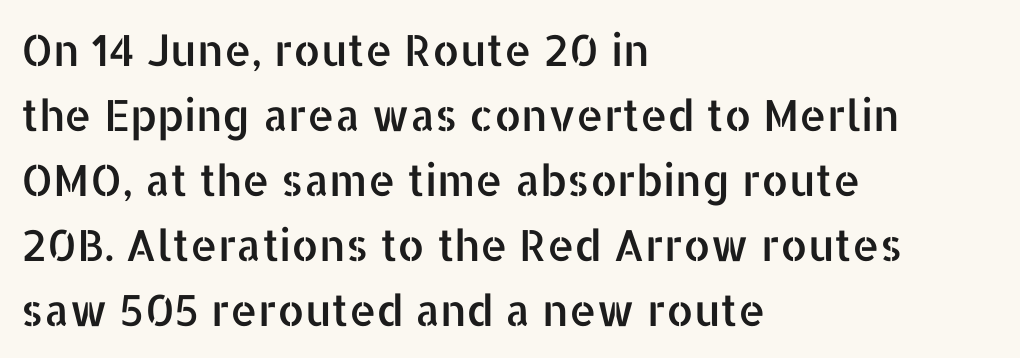
Rows of type keep a routine distance in the vertical direction. Decoration check: the copy has no underline. No feet cap the strokes, marking this as sans-serif type. What stands out about the letter spacing? Nothing — it is the standard amount. The compositor pushed each line to the left boundary. Posture: vertical.
